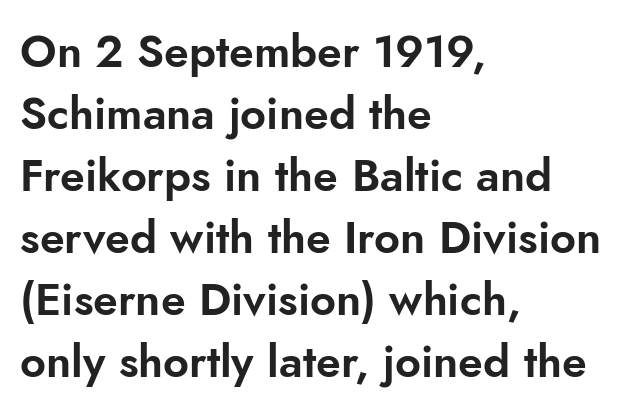
Q: Is the text italic (slanted)? A: No, it is upright.
Q: Is the typeface a serif or a sans-serif typeface? A: Sans-serif.
Q: Is the text underlined? A: No.
Q: How is the paragraph aligned? A: Left-aligned.
Q: Is the spacing between letters normal or unusually wide? A: Normal.
Q: Is the spacing between lines tight, normal or loose? A: Normal.
Q: Width (condensed, normal, or wide)? A: Normal.
Q: Stroke contrast? A: Low.
Q: x-height? A: Small.
Q: Monospaced? A: No.
